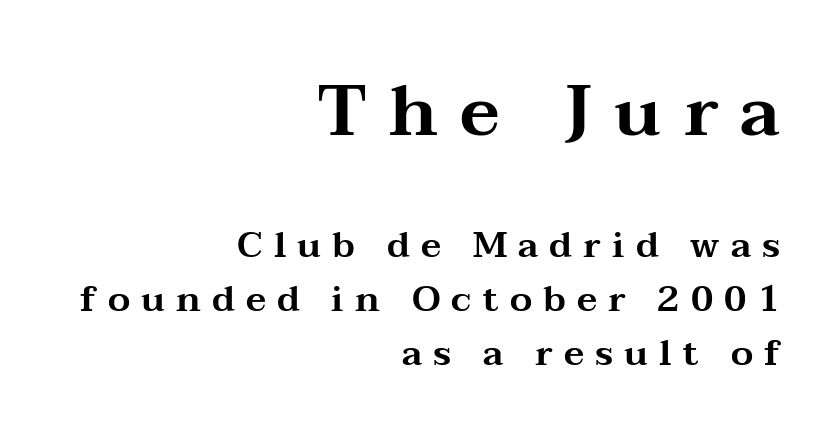
{"serif": "yes", "italic": "no", "width": "wide", "stroke_contrast": "medium", "x_height": "medium", "monospaced": "no", "underline": "no", "align": "right", "line_spacing": "normal", "line_spacing_ratio": 1.5, "letter_spacing": "wide", "letter_spacing_em": 0.31, "larger_block": "first", "size_ratio": 1.97, "glyph_px": 71}
